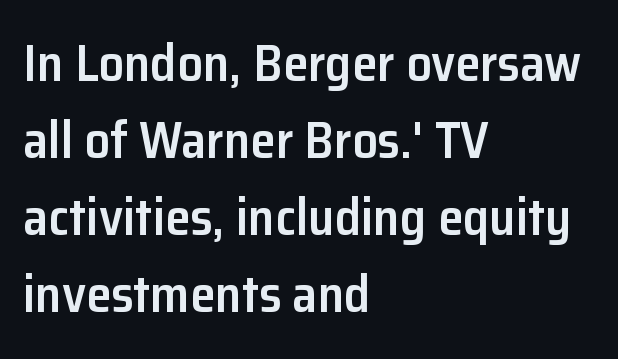
{"serif": "no", "italic": "no", "bold": "semi", "weight": "semibold", "width": "normal", "stroke_contrast": "low", "x_height": "medium", "monospaced": "no", "underline": "no", "align": "left", "line_spacing": "normal", "line_spacing_ratio": 1.51, "letter_spacing": "normal", "letter_spacing_em": 0.0, "glyph_px": 51}
